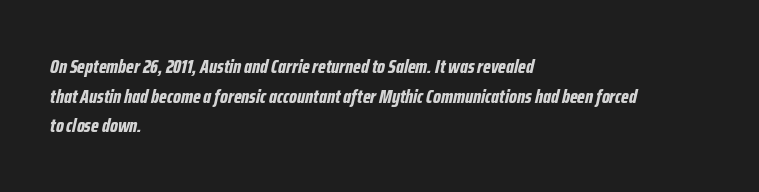
The rows are spaced the way most documents space them. The words here are not underlined. There's an unmistakable incline to the writing here. Words appear dense and cohesive because spacing is normal.
